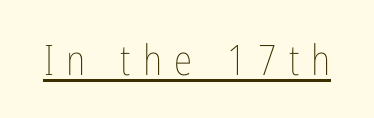
Q: Is the text bold? A: No.
Q: Is the text italic (slanted)? A: No, it is upright.
Q: Is the text underlined? A: Yes.
Q: Is the spacing between letters normal or unusually wide? A: Unusually wide.
Q: Width (condensed, normal, or wide)? A: Condensed.
Q: Stroke contrast? A: Low.
Q: x-height? A: Medium.
Q: Monospaced? A: No.
